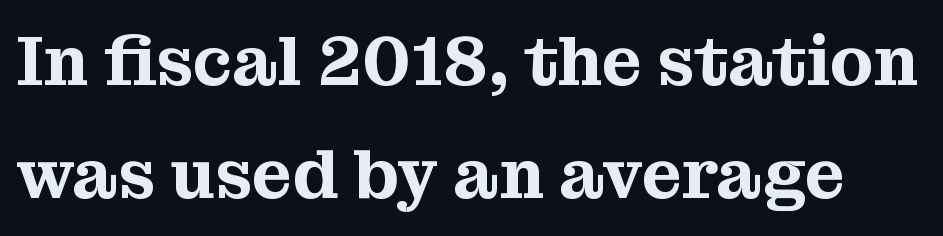
{"serif": "yes", "italic": "no", "width": "normal", "stroke_contrast": "medium", "x_height": "medium", "monospaced": "no", "underline": "no", "line_spacing": "normal", "line_spacing_ratio": 1.62, "letter_spacing": "normal", "letter_spacing_em": 0.0, "glyph_px": 70}
